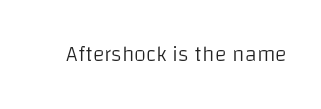
The image shows 22 px text type, upright; set normal letter spacing, not underlined.
